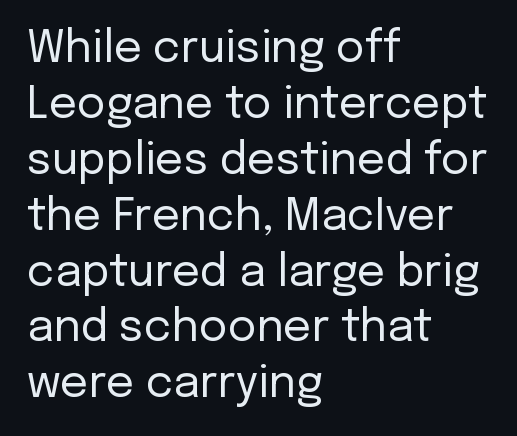
Beneath every word, the page is bare. Typographically, this falls in the sans-serif category. The face used here is proportionally spaced, like ordinary book or web type. This is the regular roman posture of the typeface. Compared with a typical body face, this is equally light or lighter still. Does the copy run flush right? No — it runs flush left.
